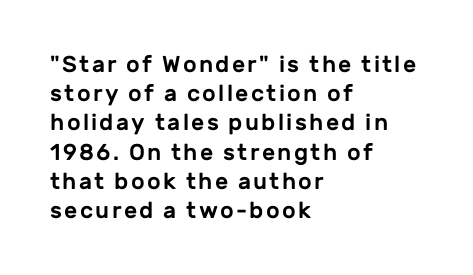
The image shows 23 px text type, upright; set left-aligned, normal line spacing (1.27x), not underlined.
